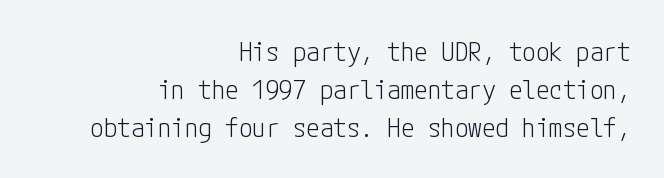
{"italic": "no", "bold": "no", "underline": "no", "align": "right", "line_spacing": "normal", "line_spacing_ratio": 1.4, "letter_spacing": "normal", "letter_spacing_em": 0.0, "glyph_px": 27}
